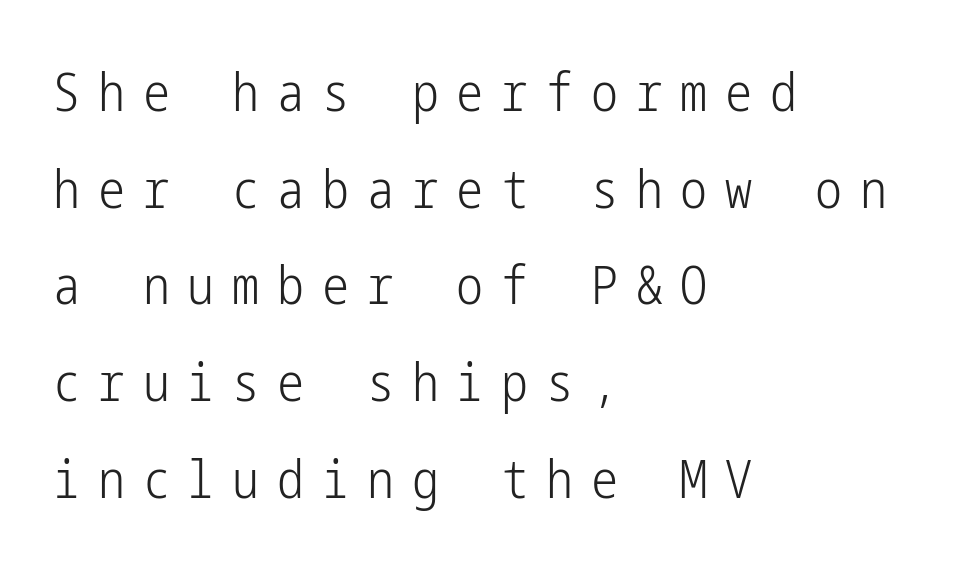
The image shows 54 px light, condensed sans-serif type, upright; set left-aligned, line spacing 1.79x, unusually wide letter spacing (+0.33 em), not underlined; low stroke contrast and a medium x-height.
